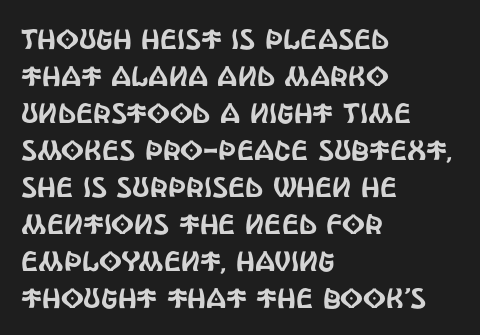
The image shows 28 px condensed sans-serif type, upright; set left-aligned, normal line spacing (1.32x), normal letter spacing, not underlined; a large x-height.
